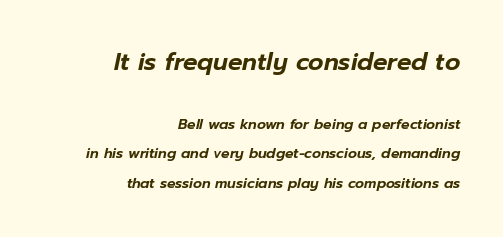
The image shows 24 px text type, italic (leaning right); set right-aligned, loose line spacing (2.11x), normal letter spacing, not underlined; the first (top) block is 1.71x larger.
